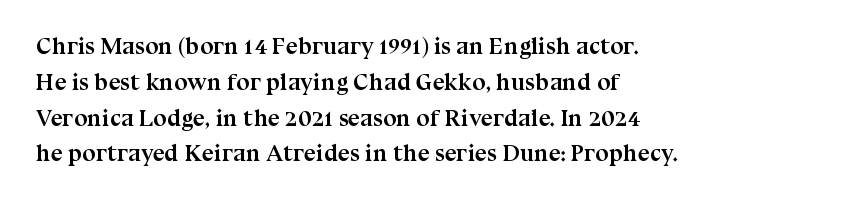
Q: Is the text bold? A: Yes.
Q: Is the text italic (slanted)? A: No, it is upright.
Q: Is the text underlined? A: No.
Q: How is the paragraph aligned? A: Left-aligned.
Q: Is the spacing between letters normal or unusually wide? A: Normal.
Q: Is the spacing between lines tight, normal or loose? A: Normal.
